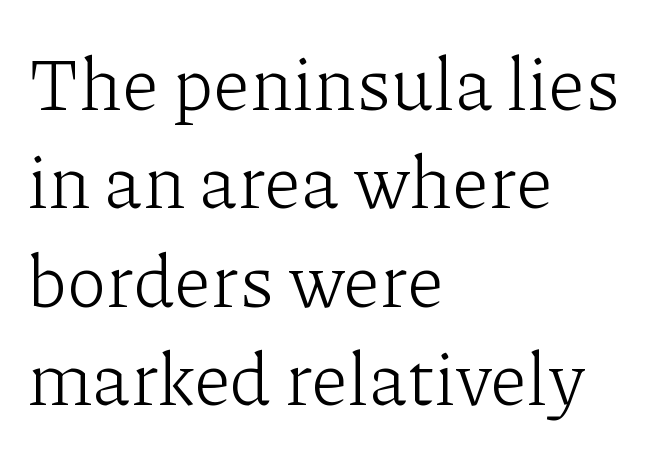
In terms of posture, this sample is upright. Think of a printed novel: that variable character pitch is what you see here. Letterform terminals end in serifs throughout the passage. The paragraph has a hard left edge and a soft right edge. On a weight scale, this lands at 450 or below.
